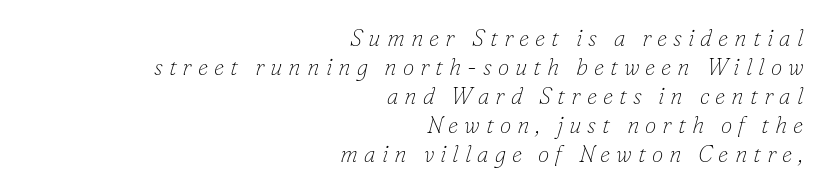
{"italic": "yes", "lean": "right", "slant_degrees": 16, "bold": "no", "underline": "no", "align": "right", "line_spacing": "normal", "line_spacing_ratio": 1.26, "letter_spacing": "wide", "letter_spacing_em": 0.26, "glyph_px": 23}
